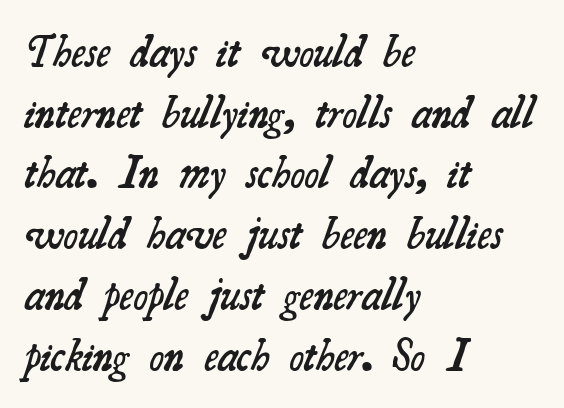
The image shows 44 px semibold serif type; set left-aligned, normal line spacing (1.38x), normal letter spacing, not underlined; medium stroke contrast and a small x-height.
